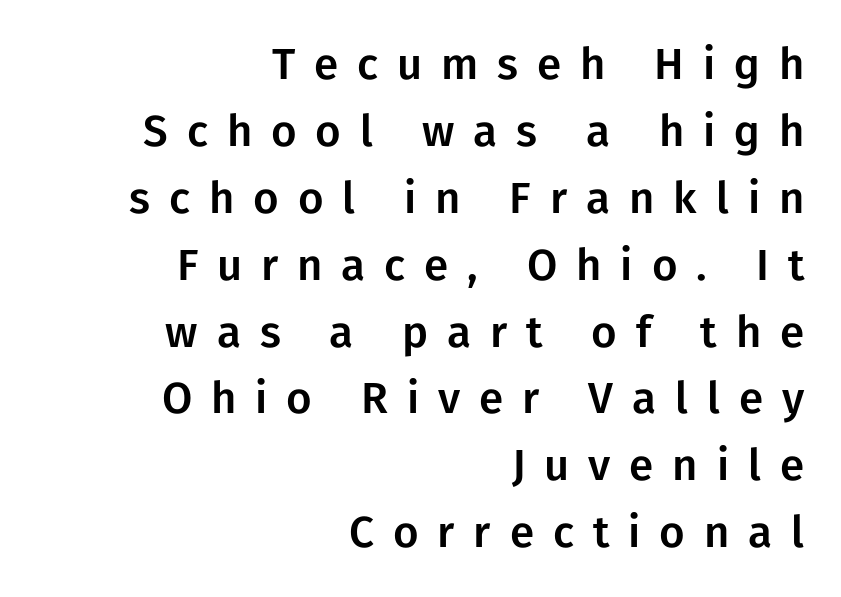
I'd call this a sans setting — the letters go barefoot. Between one letter and the next there's a generous, obvious gap. If you measured baseline to baseline, you'd find a middling distance. You can tell it's not italic because the verticals are truly vertical. Line ends are locked; line starts wander.
